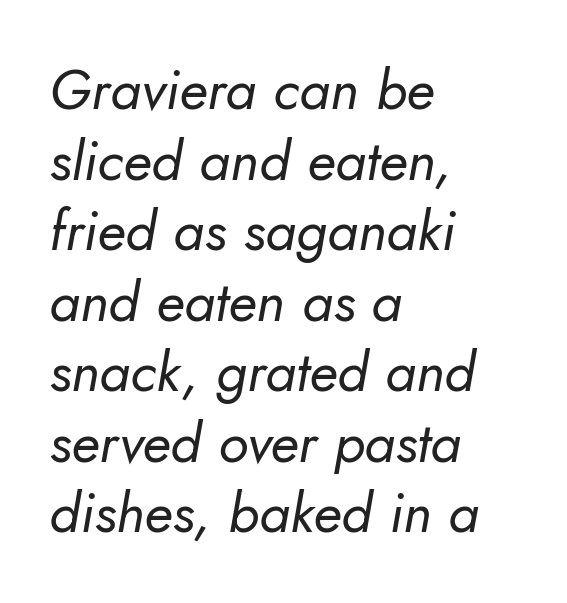
Q: Is the text bold? A: No.
Q: Is the text italic (slanted)? A: Yes, it leans right by about 5 degrees.
Q: Is the text underlined? A: No.
Q: How is the paragraph aligned? A: Left-aligned.
Q: Is the spacing between letters normal or unusually wide? A: Normal.
Q: Is the spacing between lines tight, normal or loose? A: Normal.
Q: Width (condensed, normal, or wide)? A: Normal.
Q: Stroke contrast? A: Low.
Q: x-height? A: Small.
Q: Monospaced? A: No.
